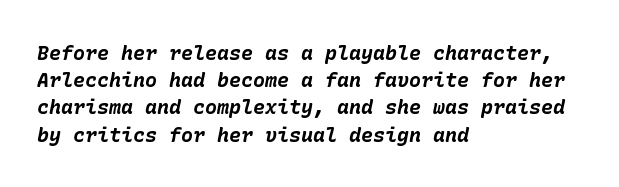
The setting favours the left margin, as ordinary paragraphs usually do. One glance says typical: line gaps are just what's usual. Nobody drew a line under any word here. Quick note: italic. The typesetting leans heavy: a genuine bold. A typesetter would call this zero additional tracking.
